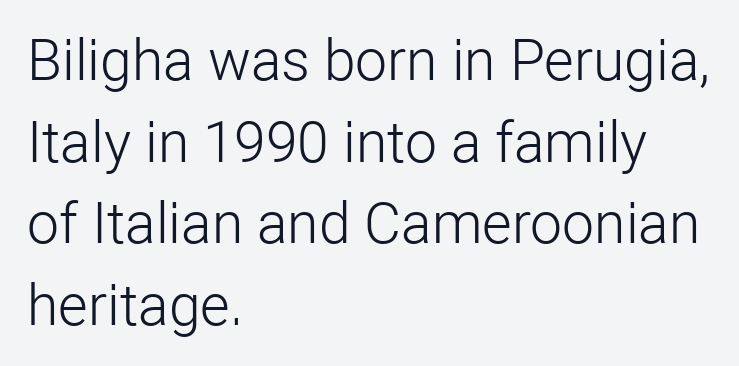
The image shows 57 px light sans-serif type, upright; set left-aligned, normal line spacing (1.43x), normal letter spacing, not underlined; low stroke contrast and a medium x-height.
